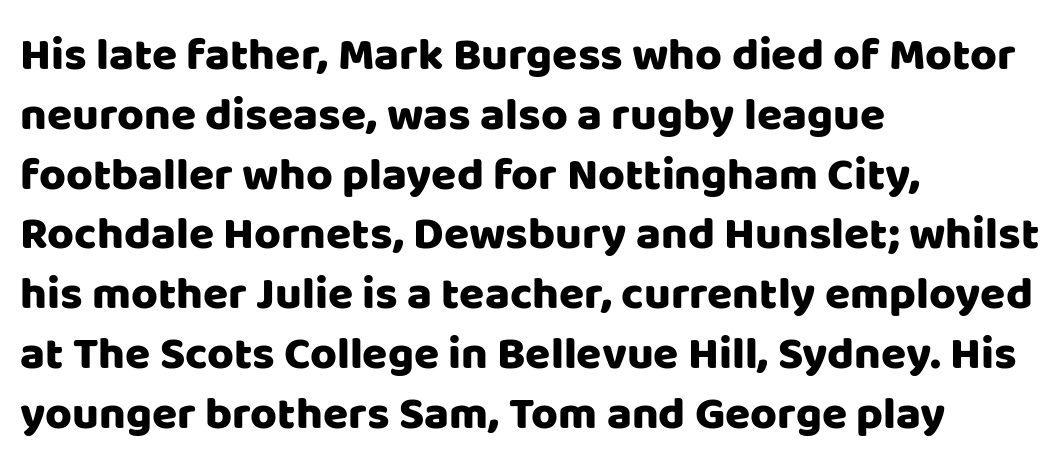
{"serif": "no", "italic": "no", "width": "normal", "stroke_contrast": "low", "x_height": "large", "monospaced": "no", "underline": "no", "align": "left", "line_spacing": "normal", "line_spacing_ratio": 1.3, "letter_spacing": "normal", "letter_spacing_em": 0.0, "glyph_px": 46}
